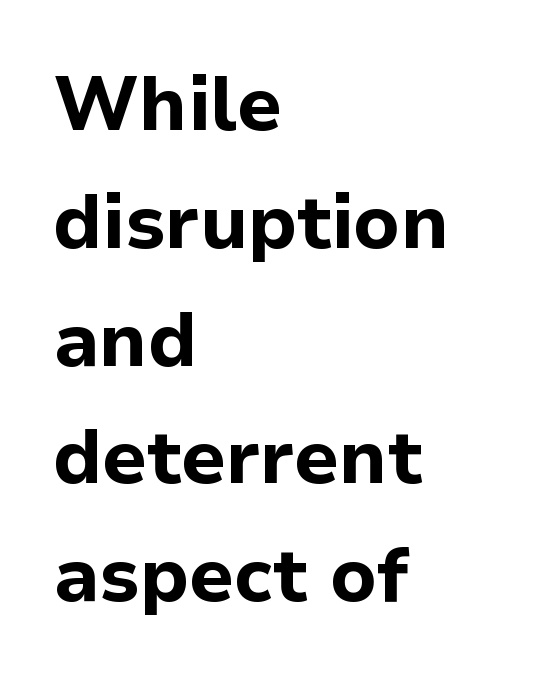
Tracking here is standard; glyphs follow each other at the usual distance. Ordinary non-slanted type is in use. Is this a fixed-width face? No — the glyphs have proportional, varying widths. Check under the words: just untouched page. Typeset ragged right — the left edge is the straight one. Students, this is bold: see how much ink each stroke carries.
